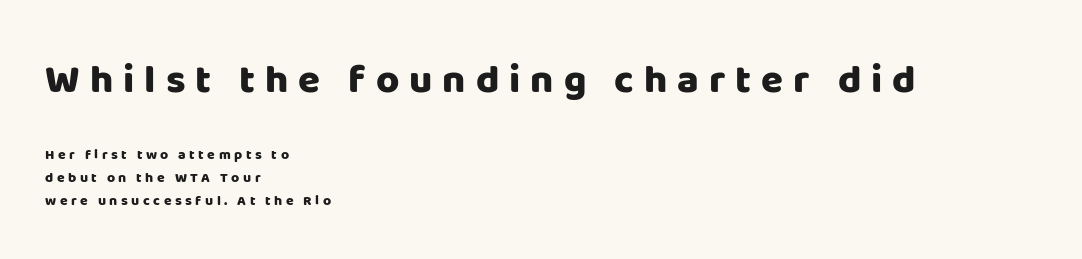
Typesetter's note — upper block bumped up in size, lower block left smaller. Characters follow at a spacing far wider than the type designer built in. In CSS terms this would be text-align: left. Character widths vary here, with narrow letters taking less room than wide ones. Examine the stroke ends and you'll find no serifs. Underline: absent.
